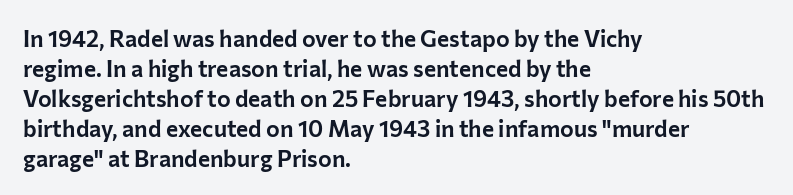
The image shows 23 px text type, upright; set left-aligned, normal line spacing (1.3x), normal letter spacing, not underlined.
